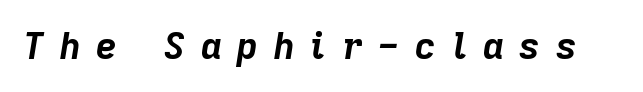
The image shows 36 px bold type, italic (leaning right); set unusually wide letter spacing (+0.44 em), not underlined; low stroke contrast and a medium x-height.
